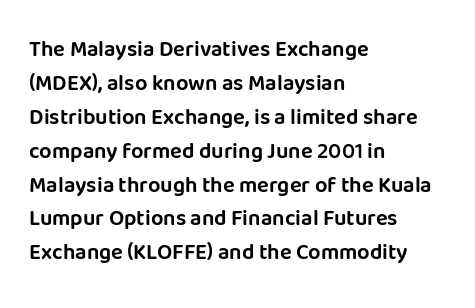
Q: Is the text italic (slanted)? A: No, it is upright.
Q: Is the text underlined? A: No.
Q: How is the paragraph aligned? A: Left-aligned.
Q: Is the spacing between letters normal or unusually wide? A: Normal.
Q: Is the spacing between lines tight, normal or loose? A: Normal.
